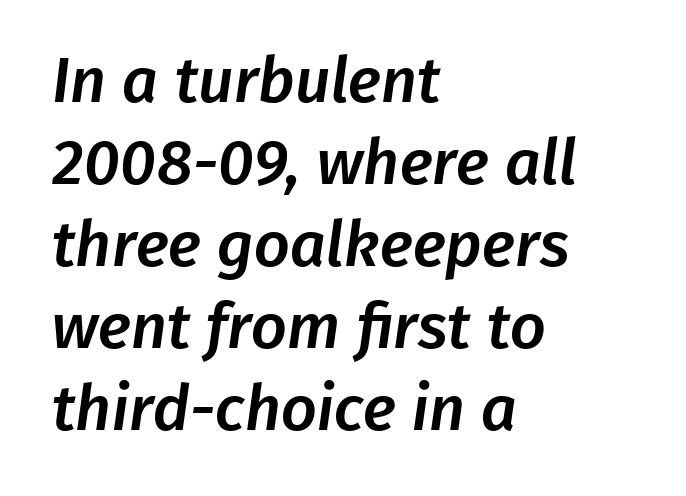
The paragraph shown leans on its left margin. A typesetter would call this zero additional tracking. Serifs: no, the terminals of the letterforms are clean. Note the varied advance widths — an 'i' is clearly narrower than an 'm'. The block of text has a typical density, with ordinary space between rows.
